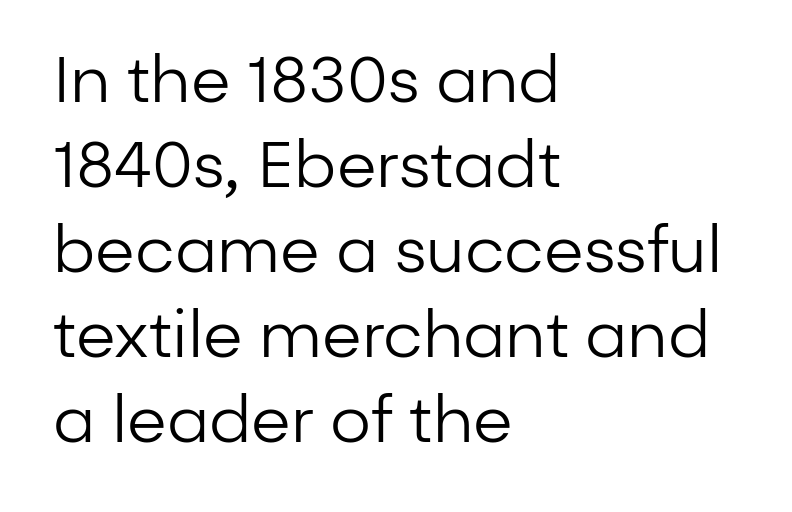
The image shows 64 px regular-weight sans-serif type, upright; set left-aligned, normal line spacing (1.33x), normal letter spacing, not underlined; low stroke contrast and a medium x-height.
